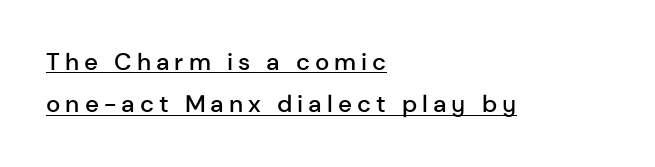
Q: Is the text bold? A: Semi-bold.
Q: Is the text italic (slanted)? A: No, it is upright.
Q: Is the text underlined? A: Yes.
Q: How is the paragraph aligned? A: Left-aligned.
Q: Is the spacing between letters normal or unusually wide? A: Unusually wide.
